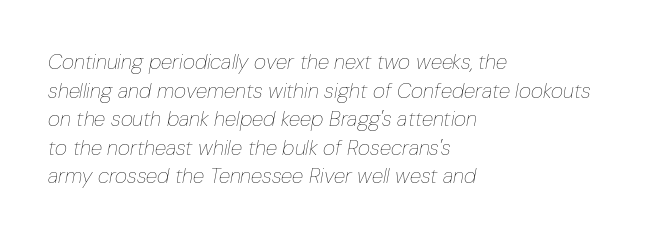
{"italic": "yes", "lean": "right", "slant_degrees": 10, "bold": "no", "underline": "no", "align": "left", "line_spacing": "normal", "line_spacing_ratio": 1.36, "letter_spacing": "normal", "letter_spacing_em": 0.0, "glyph_px": 21}
